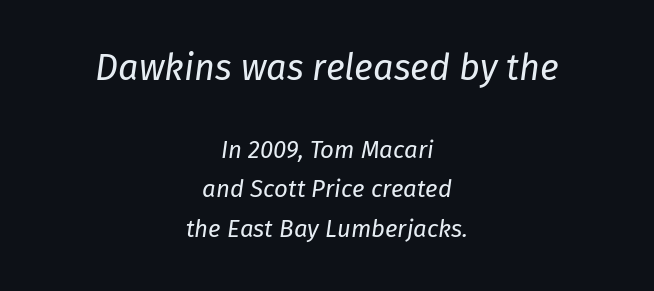
Q: Is the text bold? A: No.
Q: Is the text italic (slanted)? A: Yes, it leans right by about 8 degrees.
Q: Is the text underlined? A: No.
Q: How is the paragraph aligned? A: Centered.
Q: Is the spacing between letters normal or unusually wide? A: Normal.
Q: Is the spacing between lines tight, normal or loose? A: Normal.
Q: Which block of text is set in a larger size, the first (top) or the second (bottom)? A: The first (top) one.
Q: Width (condensed, normal, or wide)? A: Normal.
Q: Stroke contrast? A: Low.
Q: x-height? A: Medium.
Q: Monospaced? A: No.
